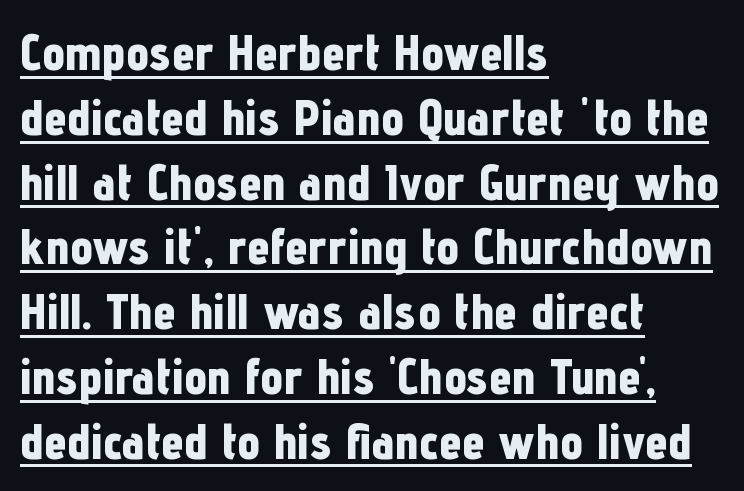
Q: Is the text bold? A: Yes.
Q: Is the text italic (slanted)? A: No, it is upright.
Q: Is the typeface a serif or a sans-serif typeface? A: Sans-serif.
Q: Is the text underlined? A: Yes.
Q: How is the paragraph aligned? A: Left-aligned.
Q: Is the spacing between letters normal or unusually wide? A: Normal.
Q: Is the spacing between lines tight, normal or loose? A: Normal.
Q: Width (condensed, normal, or wide)? A: Condensed.
Q: Stroke contrast? A: Low.
Q: x-height? A: Medium.
Q: Monospaced? A: No.
